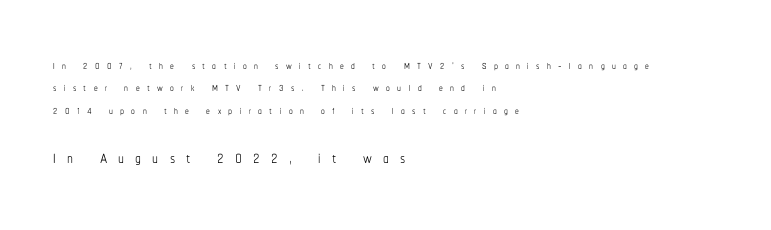
The image shows 23 px text type, upright; set left-aligned, normal line spacing (1.5x), unusually wide letter spacing (+0.49 em), not underlined; the second (bottom) block is 1.53x larger.
